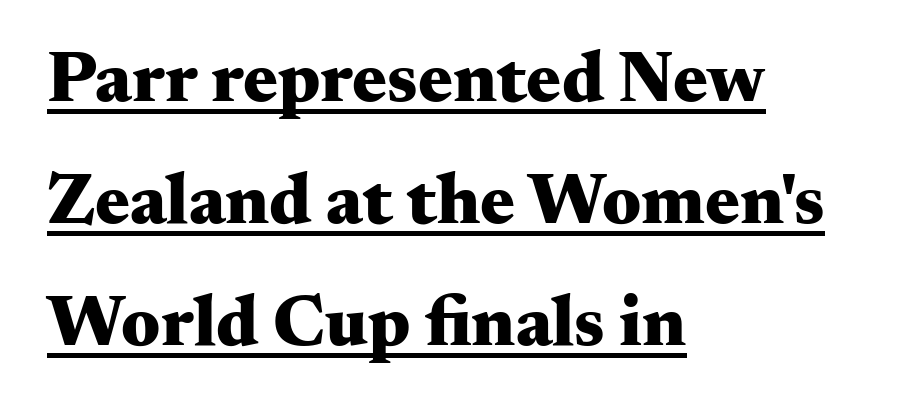
{"serif": "yes", "italic": "no", "bold": "yes", "weight": "heavy", "width": "wide", "stroke_contrast": "medium", "x_height": "small", "monospaced": "no", "underline": "yes", "align": "left", "line_spacing": "normal", "line_spacing_ratio": 1.67, "letter_spacing": "normal", "letter_spacing_em": 0.0, "glyph_px": 73}
